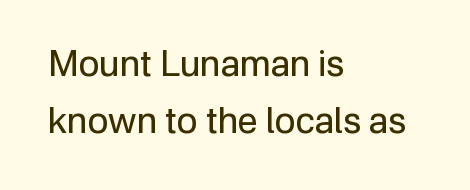
In CSS terms this would be text-align: left. Weight: in the light-to-regular range. Serifs: no, the terminals of the letterforms are clean. A typesetter would call this zero additional tracking. Descenders hang freely into open space. Normally led — the rows are evenly, conventionally spaced.
